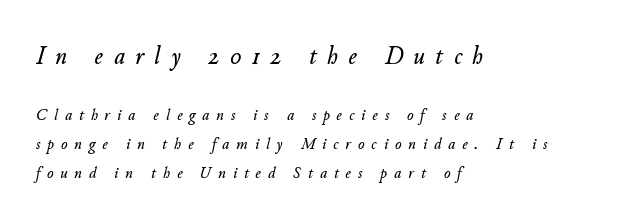
Compared with ordinary roman type, these characters are visibly tilted. The space directly below the letters is spotless. This rendering widens character spacing well past its baseline value. Which margin do the lines hug? The left one — the right edge is uneven. Which of the two is more prominent by size? The first, at the top.
